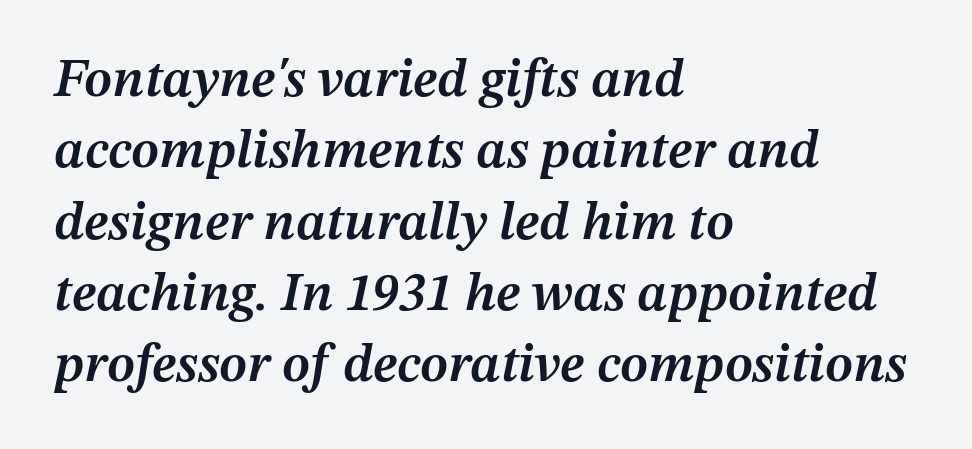
The compositor pushed each line to the left boundary. Unmarked baselines from the first word to the last. This is the in-between weight designers call semibold or demi. These lines are rendered in a variable-pitch font. Spacing between characters is what you'd get straight out of the box. The font's italic variant was chosen for this text.
